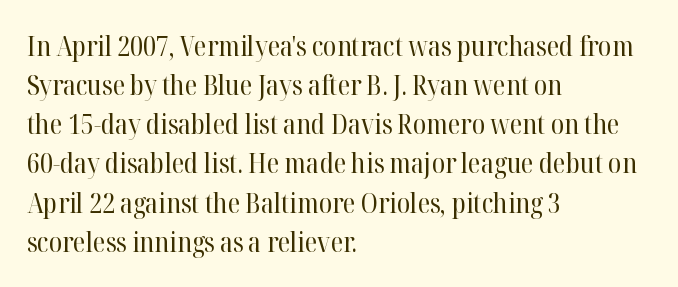
Default kerning and tracking; the words read as compact shapes. No heavy texture on the line: the type isn't bold. A roman cut, with each character standing at attention. Notice how the passage keeps a crisp vertical edge on the left only. Bare-footed words on every line.
